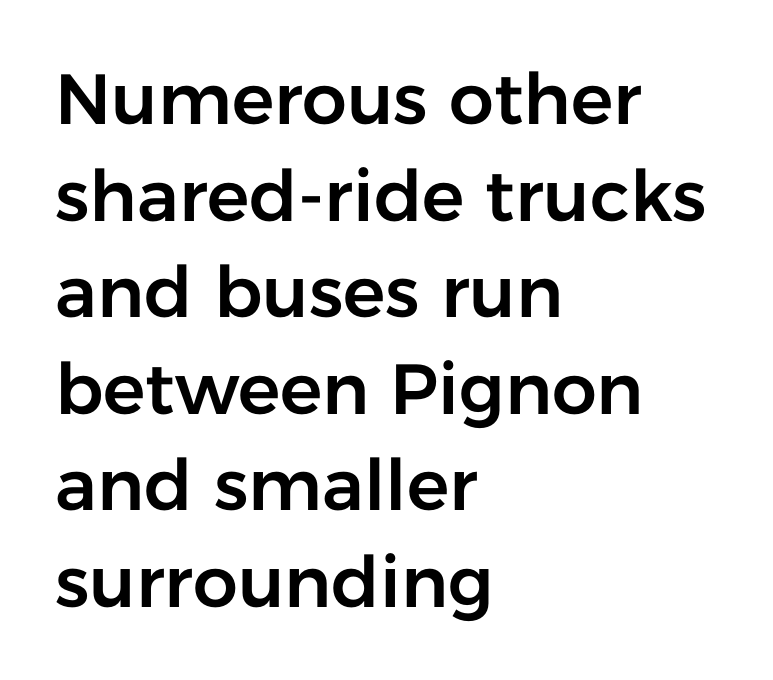
The image shows 71 px sans-serif type, upright; set left-aligned, normal line spacing (1.36x), normal letter spacing, not underlined; low stroke contrast and a medium x-height.
